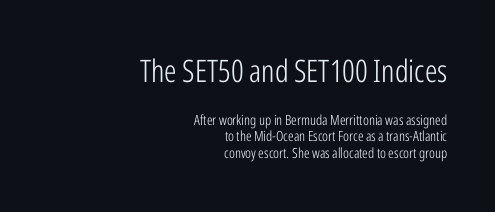
Q: Is the text bold? A: No.
Q: Is the text italic (slanted)? A: No, it is upright.
Q: Is the typeface a serif or a sans-serif typeface? A: Sans-serif.
Q: Is the text underlined? A: No.
Q: How is the paragraph aligned? A: Right-aligned.
Q: Is the spacing between letters normal or unusually wide? A: Normal.
Q: Which block of text is set in a larger size, the first (top) or the second (bottom)? A: The first (top) one.
Q: Width (condensed, normal, or wide)? A: Condensed.
Q: Stroke contrast? A: Low.
Q: x-height? A: Medium.
Q: Monospaced? A: No.
